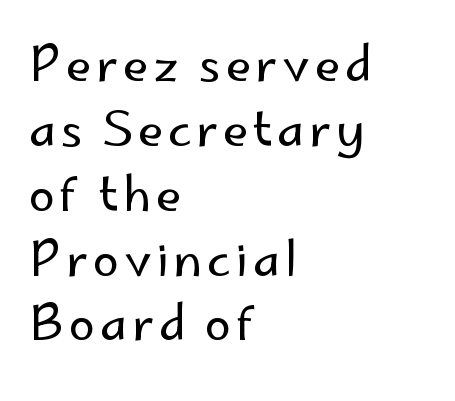
Q: Is the text bold? A: No.
Q: Is the text italic (slanted)? A: No, it is upright.
Q: Is the typeface a serif or a sans-serif typeface? A: Sans-serif.
Q: Is the text underlined? A: No.
Q: How is the paragraph aligned? A: Left-aligned.
Q: Is the spacing between lines tight, normal or loose? A: Normal.
Q: Width (condensed, normal, or wide)? A: Normal.
Q: Stroke contrast? A: Low.
Q: x-height? A: Small.
Q: Monospaced? A: No.
